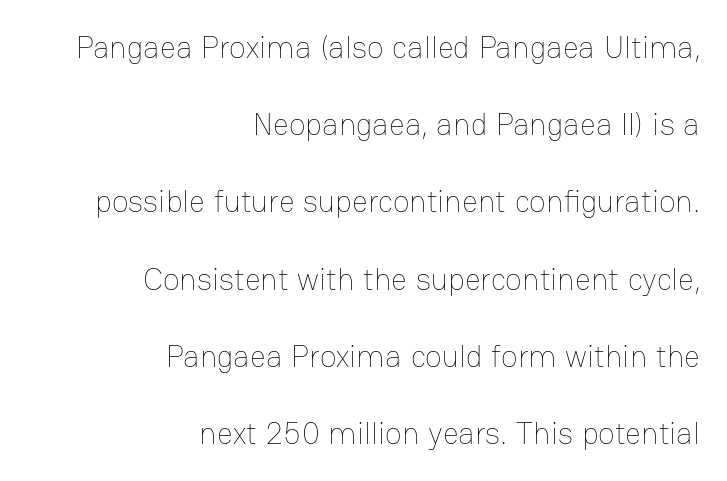
Q: Is the text bold? A: No.
Q: Is the text italic (slanted)? A: No, it is upright.
Q: Is the text underlined? A: No.
Q: How is the paragraph aligned? A: Right-aligned.
Q: Is the spacing between letters normal or unusually wide? A: Normal.
Q: Is the spacing between lines tight, normal or loose? A: Loose.
Q: Width (condensed, normal, or wide)? A: Normal.
Q: Stroke contrast? A: Low.
Q: x-height? A: Medium.
Q: Monospaced? A: No.
